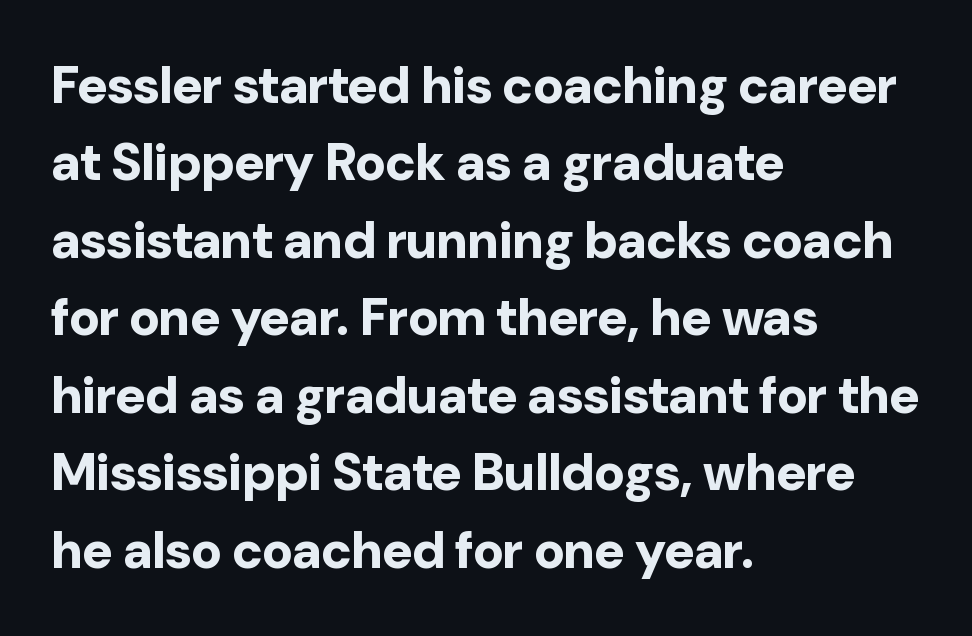
Reading down the block, your eye returns to a fixed left position each line. These lines are rendered in a variable-pitch font. Weight: bold. Short note: letters normally spaced.
